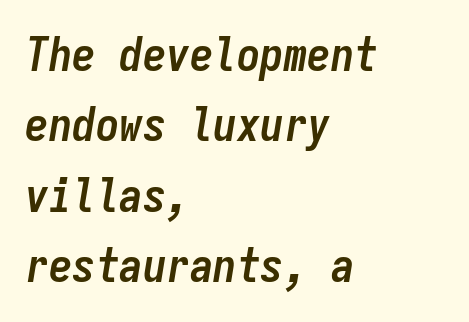
A typesetter would call this zero additional tracking. The glyphs look as if they've been sheared to an angle. Rows of type keep a routine distance in the vertical direction. The rag falls on the right side of this text block. Note the uniform advance width — an 'i' takes as much space as an 'm'.
